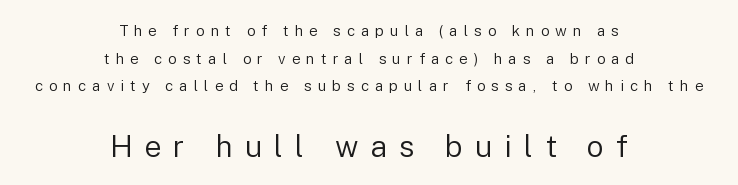
Q: Is the text bold? A: No.
Q: Is the text italic (slanted)? A: No, it is upright.
Q: Is the typeface a serif or a sans-serif typeface? A: Sans-serif.
Q: Is the text underlined? A: No.
Q: How is the paragraph aligned? A: Centered.
Q: Is the spacing between letters normal or unusually wide? A: Unusually wide.
Q: Which block of text is set in a larger size, the first (top) or the second (bottom)? A: The second (bottom) one.
Q: Width (condensed, normal, or wide)? A: Normal.
Q: Stroke contrast? A: Low.
Q: x-height? A: Medium.
Q: Monospaced? A: No.
